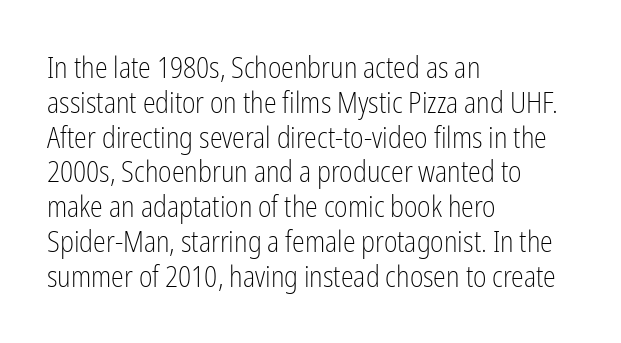
{"serif": "no", "italic": "no", "bold": "no", "weight": "light", "width": "condensed", "stroke_contrast": "low", "x_height": "medium", "monospaced": "no", "underline": "no", "align": "left", "line_spacing_ratio": 1.2, "letter_spacing": "normal", "letter_spacing_em": 0.0, "glyph_px": 29}
